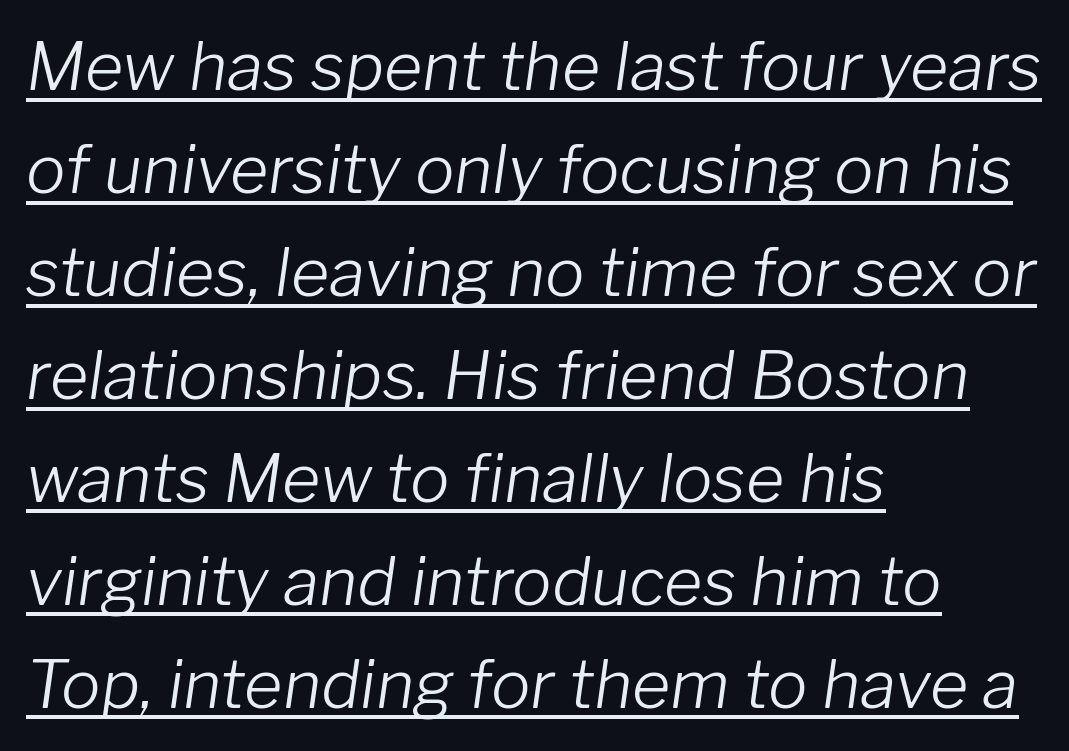
{"italic": "yes", "lean": "right", "slant_degrees": 8, "bold": "no", "weight": "light", "width": "normal", "stroke_contrast": "low", "x_height": "medium", "monospaced": "no", "underline": "yes", "align": "left", "line_spacing": "normal", "line_spacing_ratio": 1.56, "letter_spacing": "normal", "letter_spacing_em": 0.0, "glyph_px": 66}
